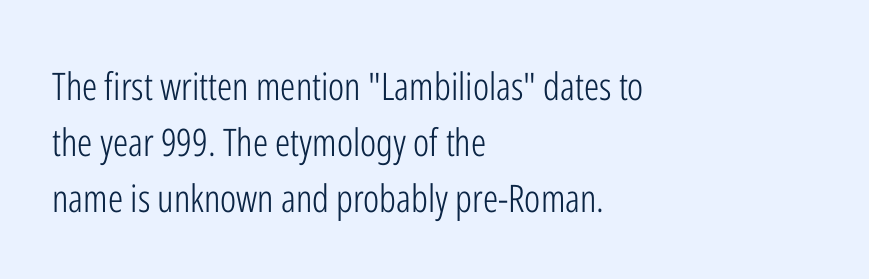
Q: Is the text bold? A: No.
Q: Is the text italic (slanted)? A: No, it is upright.
Q: Is the typeface a serif or a sans-serif typeface? A: Sans-serif.
Q: Is the text underlined? A: No.
Q: How is the paragraph aligned? A: Left-aligned.
Q: Is the spacing between letters normal or unusually wide? A: Normal.
Q: Is the spacing between lines tight, normal or loose? A: Normal.
Q: Width (condensed, normal, or wide)? A: Condensed.
Q: Stroke contrast? A: Low.
Q: x-height? A: Medium.
Q: Monospaced? A: No.
